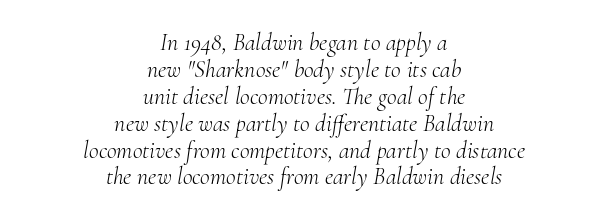
{"italic": "yes", "lean": "right", "slant_degrees": 10, "bold": "no", "underline": "no", "align": "center", "line_spacing": "tight", "line_spacing_ratio": 1.12, "letter_spacing": "normal", "letter_spacing_em": 0.0, "glyph_px": 24}
